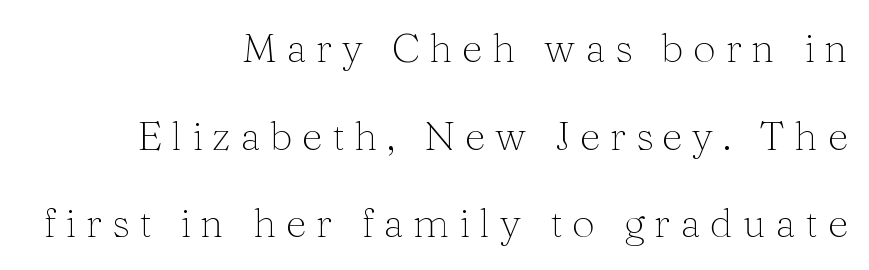
The image shows 41 px thin serif type, upright; set right-aligned, loose line spacing (2.14x), unusually wide letter spacing (+0.23 em), not underlined; medium stroke contrast and a medium x-height.
